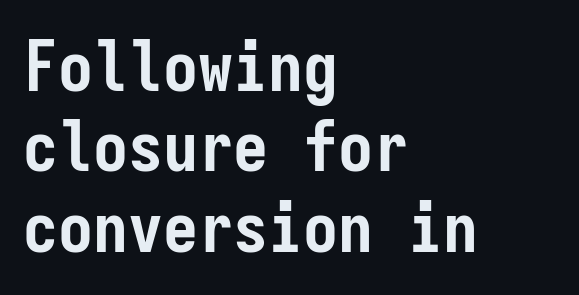
The image shows 70 px semibold, condensed sans-serif type, upright, monospaced; set left-aligned, tight line spacing (1.15x), normal letter spacing, not underlined; low stroke contrast and a medium x-height.
